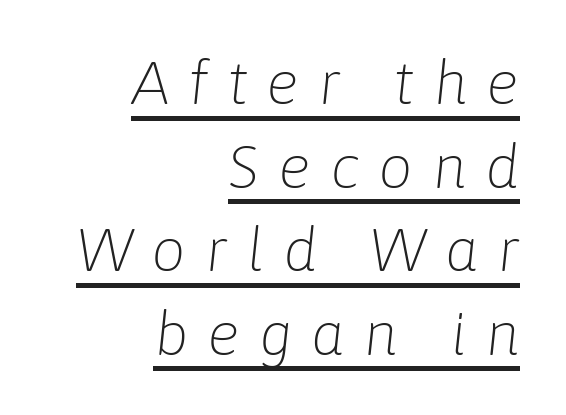
The image shows 61 px light type, italic (leaning right); set right-aligned, normal line spacing (1.37x), unusually wide letter spacing (+0.31 em), underlined; low stroke contrast and a medium x-height.
